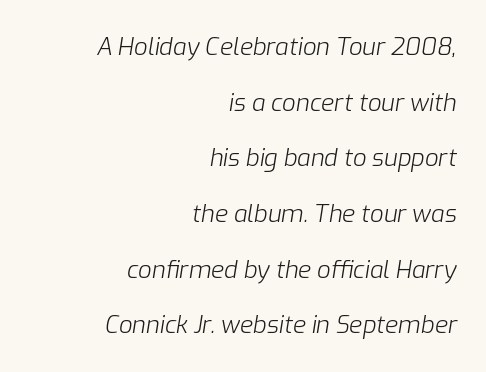
The image shows 24 px text type, italic (leaning right); set right-aligned, loose line spacing (2.32x), normal letter spacing, not underlined.
